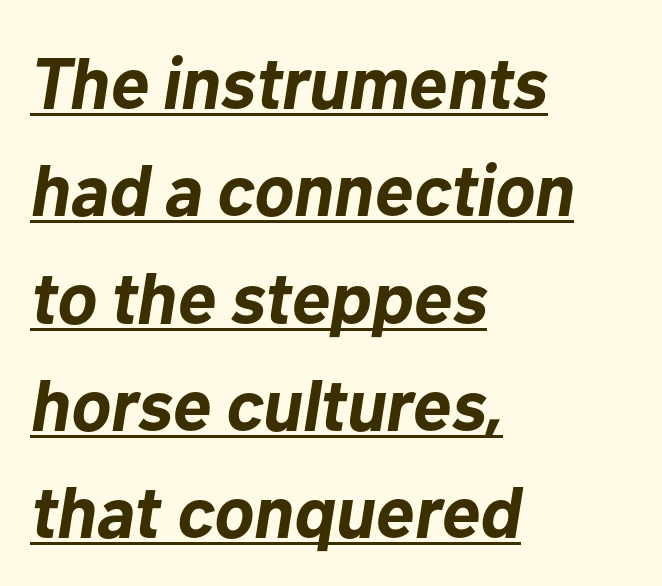
{"italic": "yes", "lean": "right", "slant_degrees": 10, "bold": "yes", "weight": "bold", "width": "normal", "stroke_contrast": "low", "x_height": "medium", "monospaced": "no", "underline": "yes", "align": "left", "line_spacing": "normal", "line_spacing_ratio": 1.47, "letter_spacing": "normal", "letter_spacing_em": 0.0, "glyph_px": 73}
